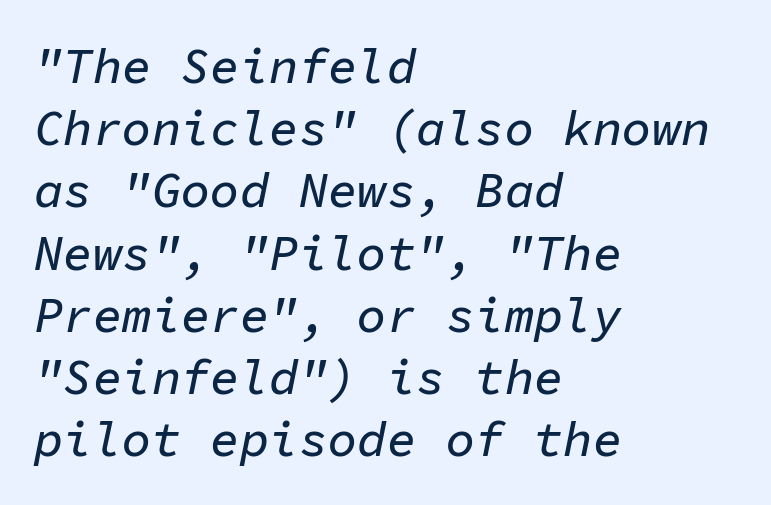
{"italic": "yes", "lean": "right", "slant_degrees": 11, "width": "normal", "stroke_contrast": "low", "x_height": "medium", "monospaced": "yes", "underline": "no", "align": "left", "line_spacing": "normal", "line_spacing_ratio": 1.27, "letter_spacing": "normal", "letter_spacing_em": 0.0, "glyph_px": 49}
